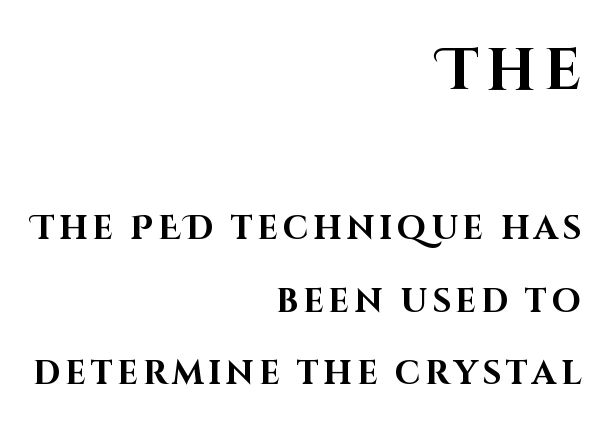
{"serif": "no", "italic": "no", "bold": "yes", "weight": "bold", "width": "normal", "stroke_contrast": "high", "x_height": "large", "monospaced": "no", "underline": "no", "align": "right", "line_spacing": "loose", "line_spacing_ratio": 2.21, "larger_block": "first", "size_ratio": 1.76, "glyph_px": 58}
